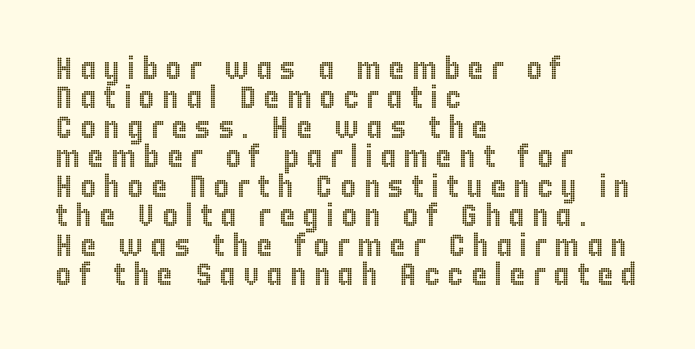
Q: Is the text italic (slanted)? A: No, it is upright.
Q: Is the text underlined? A: No.
Q: How is the paragraph aligned? A: Left-aligned.
Q: Is the spacing between letters normal or unusually wide? A: Unusually wide.
Q: Is the spacing between lines tight, normal or loose? A: Tight.
Q: Width (condensed, normal, or wide)? A: Condensed.
Q: x-height? A: Large.
Q: Monospaced? A: No.
